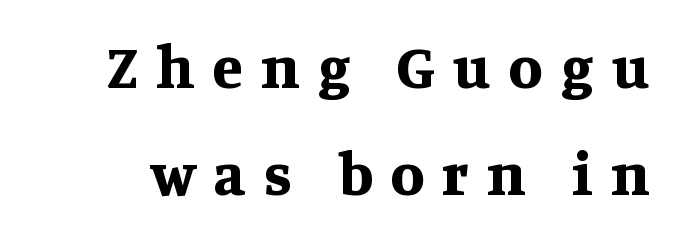
Q: Is the text bold? A: Yes.
Q: Is the text italic (slanted)? A: No, it is upright.
Q: Is the typeface a serif or a sans-serif typeface? A: Serif.
Q: Is the text underlined? A: No.
Q: Is the spacing between letters normal or unusually wide? A: Unusually wide.
Q: Width (condensed, normal, or wide)? A: Normal.
Q: Stroke contrast? A: Medium.
Q: x-height? A: Large.
Q: Monospaced? A: No.
